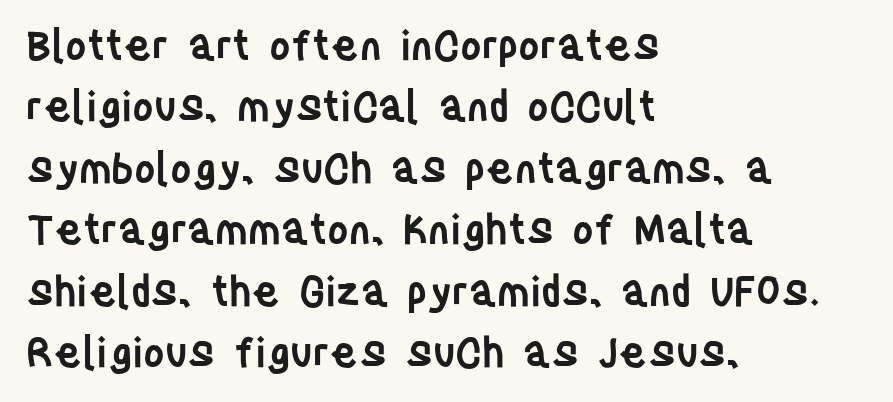
This rendering employs a face without finishing strokes, i.e., a sans-serif. The block of text has a typical density, with ordinary space between rows. Between one letter and the next there's only the usual sliver of space. All the whitespace from short lines collects on the right. Do the characters align in a grid? No, the font is proportional.
